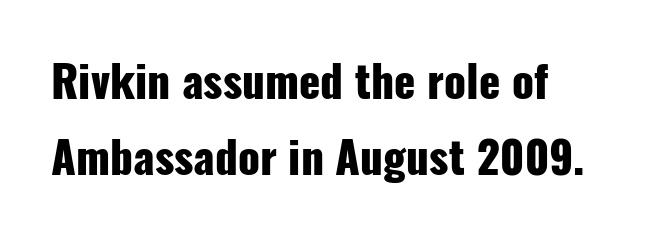
When letters stand straight like this, we call the style roman or upright. Does extra space separate the letters? No, they use regular spacing. These lines are rendered in a variable-pitch font. This rendering features lettering with no underline. Heavy-handed strokes throughout: this text is bold.
